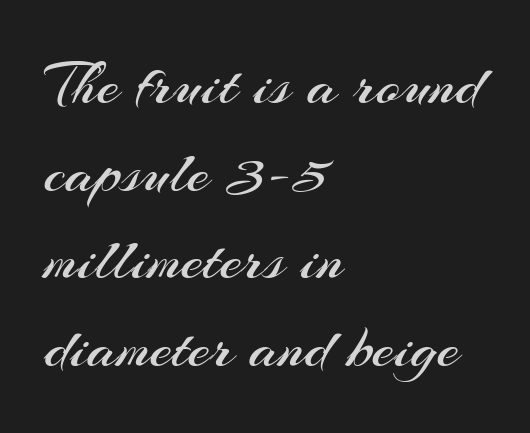
The image shows 63 px regular-weight sans-serif type; set left-aligned, normal line spacing (1.39x), normal letter spacing, not underlined; medium stroke contrast and a small x-height.
